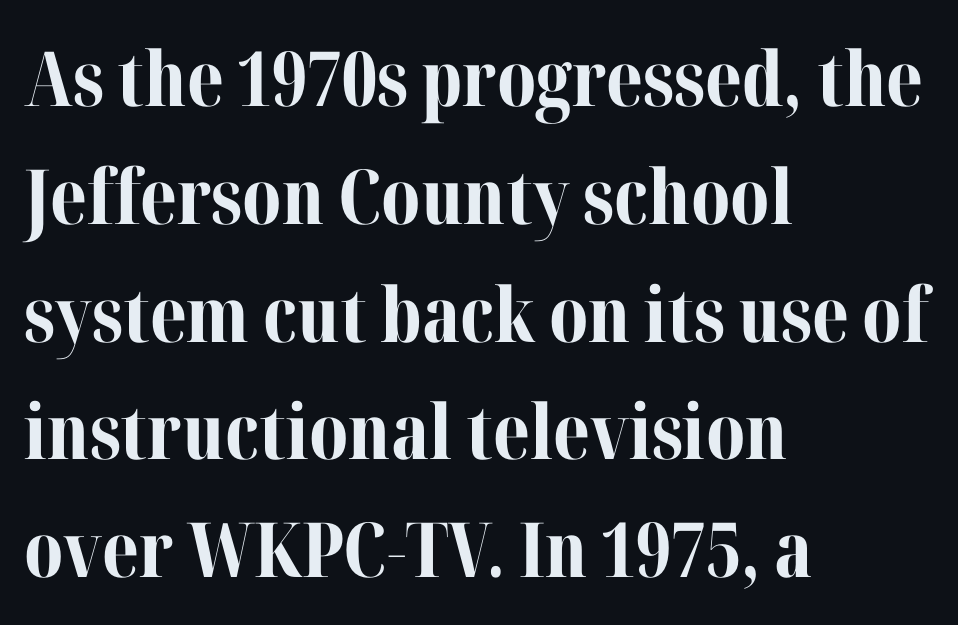
The image shows 76 px bold serif type, upright; set left-aligned, normal line spacing (1.55x), normal letter spacing, not underlined; medium stroke contrast and a medium x-height.
